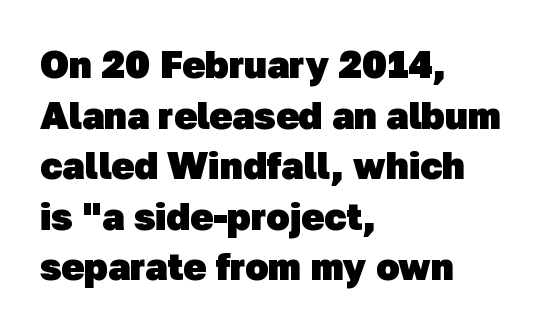
These lines sit exactly where default settings would place them. The lines in this sample share a left origin and differ only in where they stop. You'd pick this weight for a headline — it's a proper bold. Compared with typical body copy, the letter spacing here is the same. Serif or sans? Sans — the stroke terminals are bare.
